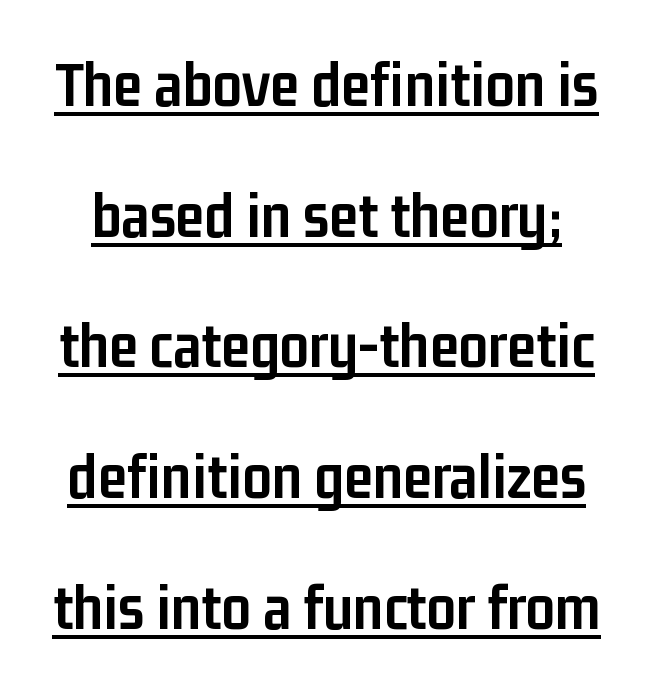
{"serif": "no", "italic": "no", "bold": "yes", "weight": "semibold", "width": "condensed", "stroke_contrast": "low", "x_height": "medium", "monospaced": "no", "underline": "yes", "line_spacing": "loose", "line_spacing_ratio": 2.01, "letter_spacing": "normal", "letter_spacing_em": 0.0, "glyph_px": 65}
